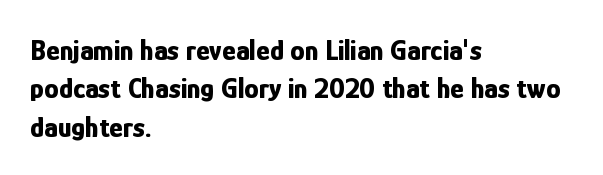
Q: Is the text bold? A: Yes.
Q: Is the text italic (slanted)? A: No, it is upright.
Q: Is the typeface a serif or a sans-serif typeface? A: Sans-serif.
Q: Is the text underlined? A: No.
Q: How is the paragraph aligned? A: Left-aligned.
Q: Is the spacing between letters normal or unusually wide? A: Normal.
Q: Is the spacing between lines tight, normal or loose? A: Normal.
Q: Width (condensed, normal, or wide)? A: Condensed.
Q: Stroke contrast? A: Low.
Q: x-height? A: Medium.
Q: Monospaced? A: No.
